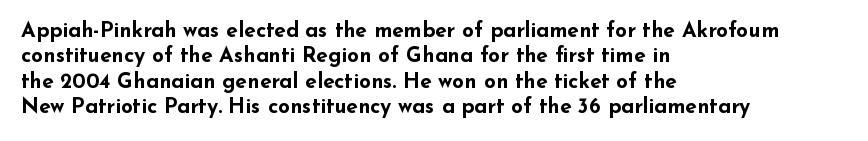
The image shows 21 px bold type, upright; set left-aligned, line spacing 1.21x, normal letter spacing, not underlined.
